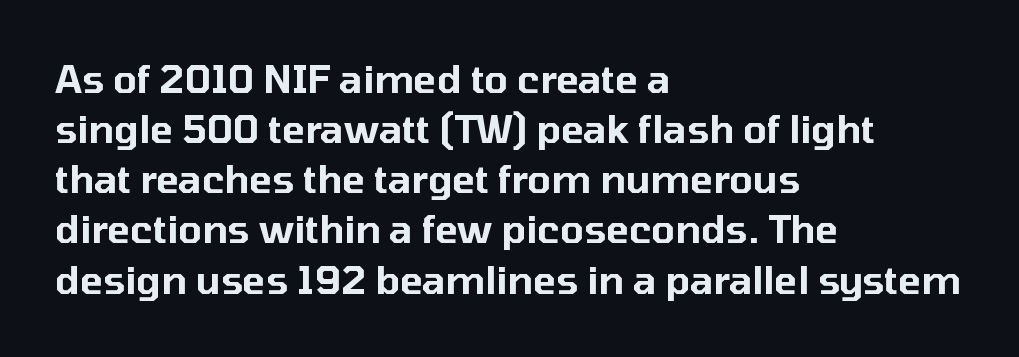
Each row of text sits above clean, open space. Does the copy run flush right? No — it runs flush left. The font family rendered here belongs to the sans-serif group. Every stem runs plumb, perpendicular to the baseline.
